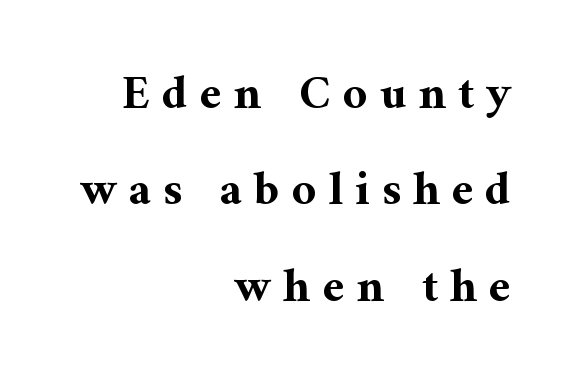
Q: Is the text bold? A: Yes.
Q: Is the text italic (slanted)? A: No, it is upright.
Q: Is the typeface a serif or a sans-serif typeface? A: Serif.
Q: Is the text underlined? A: No.
Q: How is the paragraph aligned? A: Right-aligned.
Q: Is the spacing between letters normal or unusually wide? A: Unusually wide.
Q: Is the spacing between lines tight, normal or loose? A: Loose.
Q: Width (condensed, normal, or wide)? A: Normal.
Q: Stroke contrast? A: Medium.
Q: x-height? A: Medium.
Q: Monospaced? A: No.
